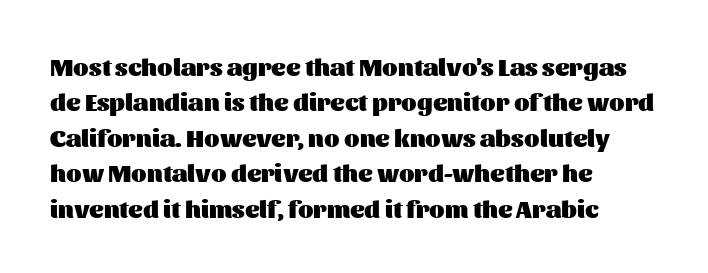
The image shows 25 px bold type, upright; set left-aligned, normal line spacing (1.42x), normal letter spacing, not underlined.
